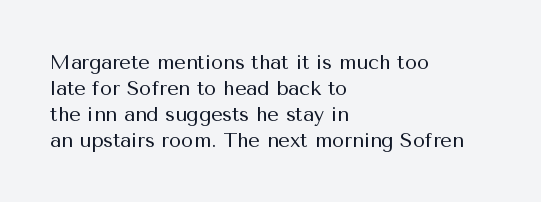
Q: Is the text bold? A: No.
Q: Is the text italic (slanted)? A: No, it is upright.
Q: Is the text underlined? A: No.
Q: How is the paragraph aligned? A: Left-aligned.
Q: Is the spacing between letters normal or unusually wide? A: Normal.
Q: Is the spacing between lines tight, normal or loose? A: Normal.
